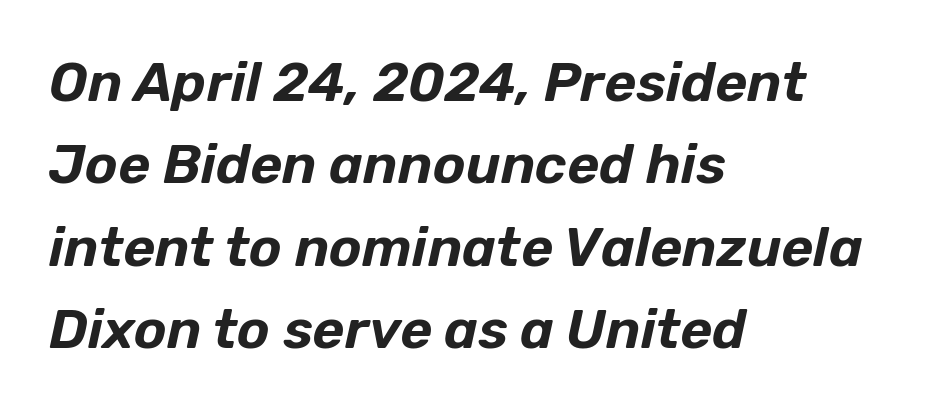
In CSS terms this would be text-align: left. No extra tracking has been applied to these lines. Nobody drew a line under any word here. Each new line begins a customary step beneath the previous one. Think of a printed novel: that variable character pitch is what you see here. The letters are slanted; this is an italic face.
